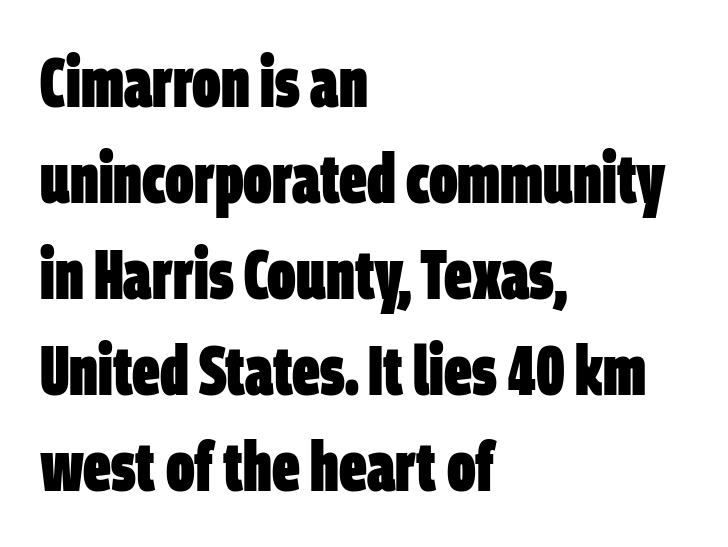
Q: Is the text bold? A: Yes.
Q: Is the typeface a serif or a sans-serif typeface? A: Sans-serif.
Q: Is the text underlined? A: No.
Q: How is the paragraph aligned? A: Left-aligned.
Q: Is the spacing between letters normal or unusually wide? A: Normal.
Q: Is the spacing between lines tight, normal or loose? A: Normal.
Q: Width (condensed, normal, or wide)? A: Condensed.
Q: Stroke contrast? A: Low.
Q: x-height? A: Large.
Q: Monospaced? A: No.
